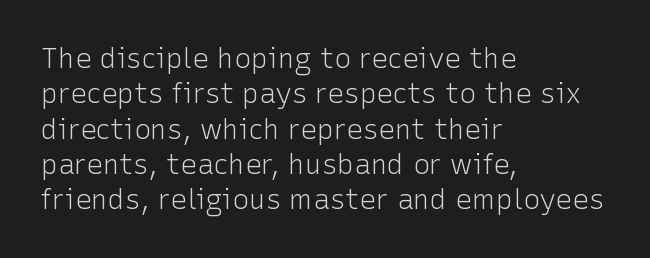
{"serif": "no", "italic": "no", "bold": "no", "weight": "light", "width": "normal", "stroke_contrast": "low", "x_height": "medium", "monospaced": "no", "underline": "no", "align": "left", "line_spacing": "normal", "line_spacing_ratio": 1.26, "letter_spacing": "normal", "letter_spacing_em": 0.0, "glyph_px": 28}
